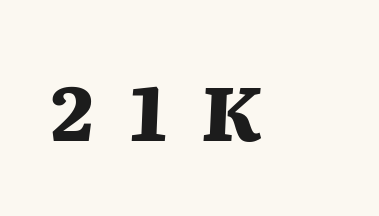
Q: Is the text bold? A: Yes.
Q: Is the text italic (slanted)? A: Yes, it leans right by about 2 degrees.
Q: Is the text underlined? A: No.
Q: Is the spacing between letters normal or unusually wide? A: Unusually wide.
Q: Width (condensed, normal, or wide)? A: Normal.
Q: Stroke contrast? A: Medium.
Q: x-height? A: Medium.
Q: Monospaced? A: No.
